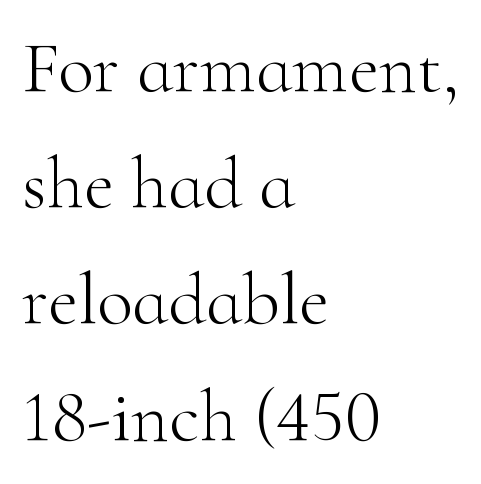
A clean baseline with only descenders dipping below it. The line texture is even and compact thanks to regular tracking. Vertical strokes here are truly vertical. Stroke terminals: seriffed. Leading matches the norm, producing a regular column.
